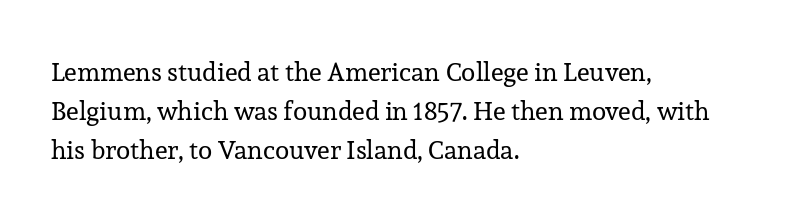
{"italic": "no", "bold": "no", "underline": "no", "align": "left", "line_spacing": "normal", "line_spacing_ratio": 1.5, "letter_spacing": "normal", "letter_spacing_em": 0.0, "glyph_px": 26}
